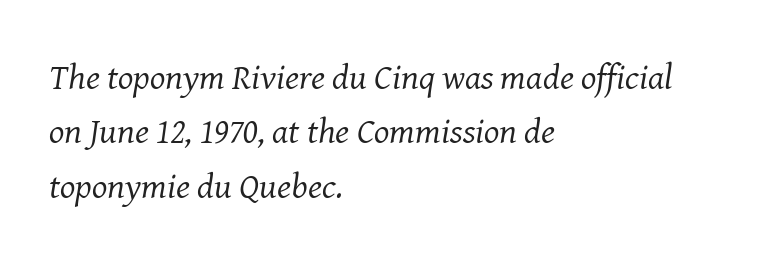
Evenly set lines give the paragraph a standard silhouette. Is the stroke heavy? The answer is a plain regular-or-lighter. The space directly below the letters is spotless. Stroke terminals: seriffed.
